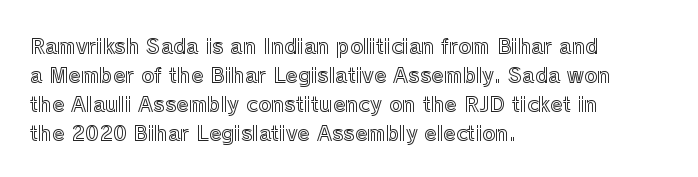
Rows of type keep a routine distance in the vertical direction. Is the block centered? No — it sits flush against the left margin. No italicization has been applied; the sample stays upright. Letters rest on an invisible, unmarked baseline.
